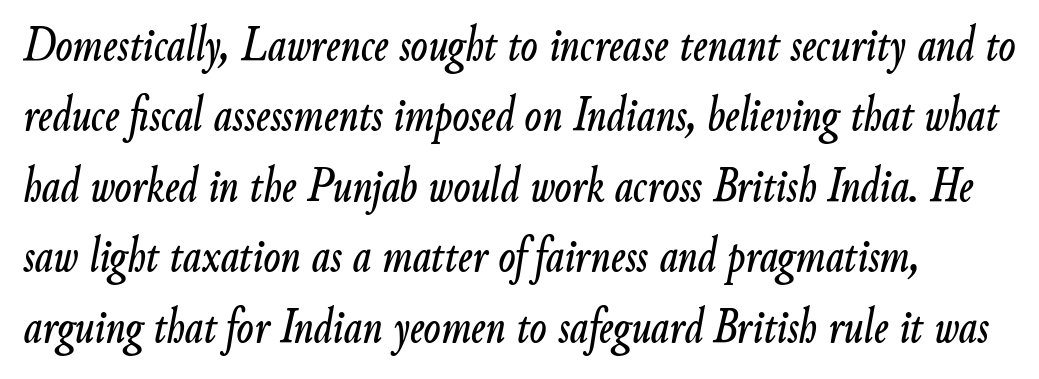
Does the leading feel generous? No, just average. Look at the tracking — it's just the regular setting, nothing added. Character widths vary here, with narrow letters taking less room than wide ones. Slanted lettering throughout. The specimen omits any rule beneath the text block's lines.
